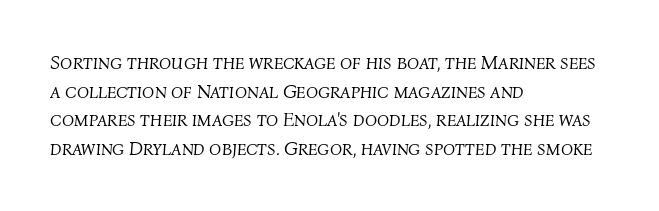
Q: Is the text bold? A: No.
Q: Is the text italic (slanted)? A: Yes, it leans right by about 4 degrees.
Q: Is the text underlined? A: No.
Q: How is the paragraph aligned? A: Left-aligned.
Q: Is the spacing between letters normal or unusually wide? A: Normal.
Q: Is the spacing between lines tight, normal or loose? A: Normal.
